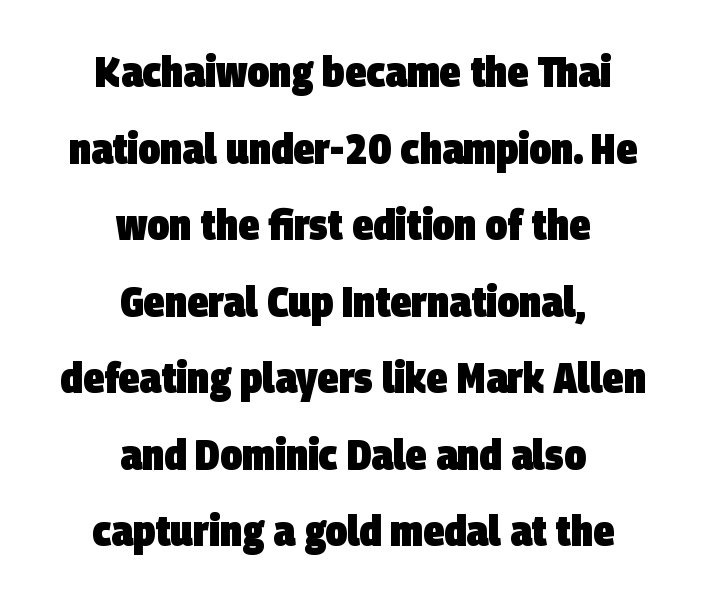
{"serif": "no", "bold": "yes", "weight": "heavy", "width": "condensed", "stroke_contrast": "low", "x_height": "large", "monospaced": "no", "underline": "no", "align": "center", "line_spacing_ratio": 1.78, "letter_spacing": "normal", "letter_spacing_em": 0.0, "glyph_px": 43}
